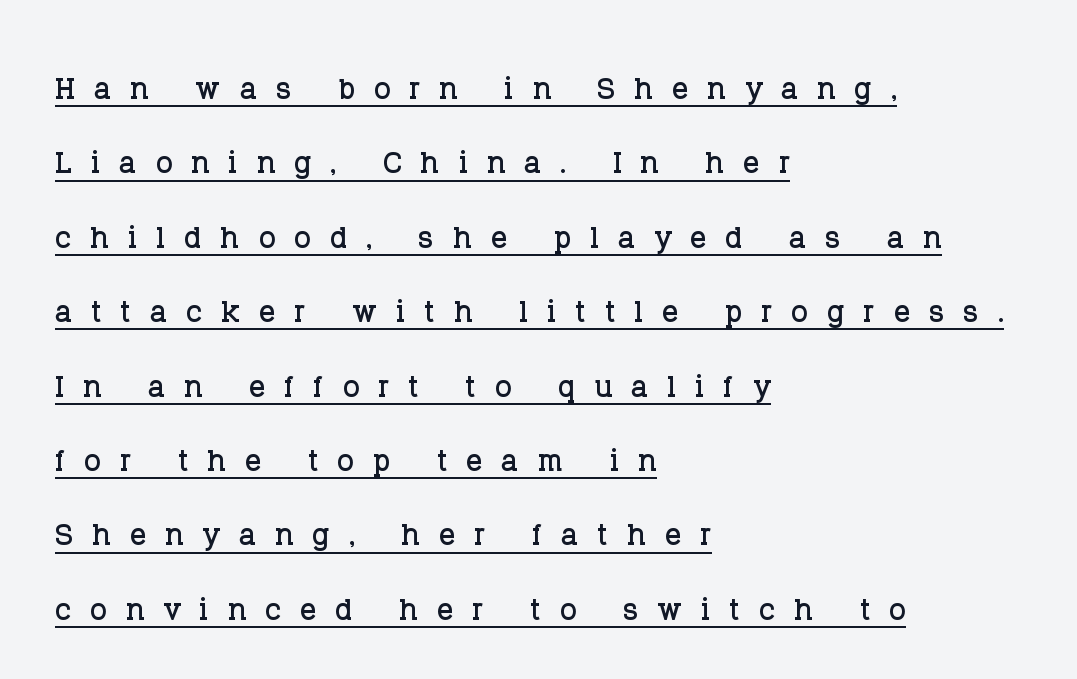
Q: Is the text italic (slanted)? A: No, it is upright.
Q: Is the typeface a serif or a sans-serif typeface? A: Serif.
Q: Is the text underlined? A: Yes.
Q: How is the paragraph aligned? A: Left-aligned.
Q: Is the spacing between letters normal or unusually wide? A: Unusually wide.
Q: Width (condensed, normal, or wide)? A: Normal.
Q: Stroke contrast? A: Low.
Q: x-height? A: Large.
Q: Monospaced? A: No.
